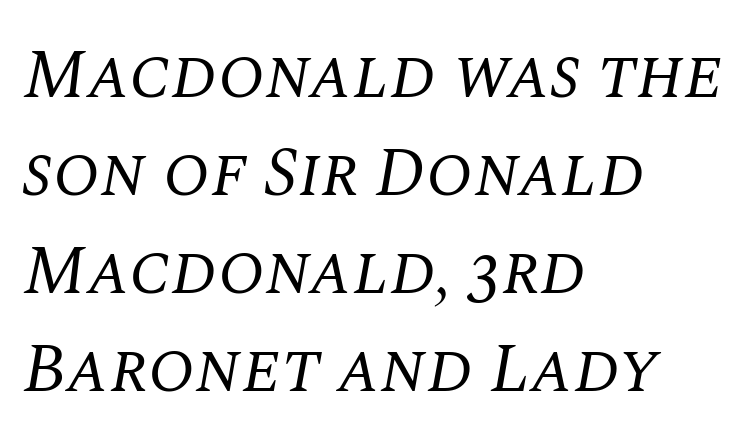
{"serif": "yes", "italic": "yes", "lean": "right", "slant_degrees": 10, "bold": "no", "weight": "regular", "width": "normal", "stroke_contrast": "medium", "x_height": "large", "monospaced": "no", "underline": "no", "align": "left", "line_spacing": "normal", "line_spacing_ratio": 1.42, "letter_spacing": "normal", "letter_spacing_em": 0.0, "glyph_px": 69}
